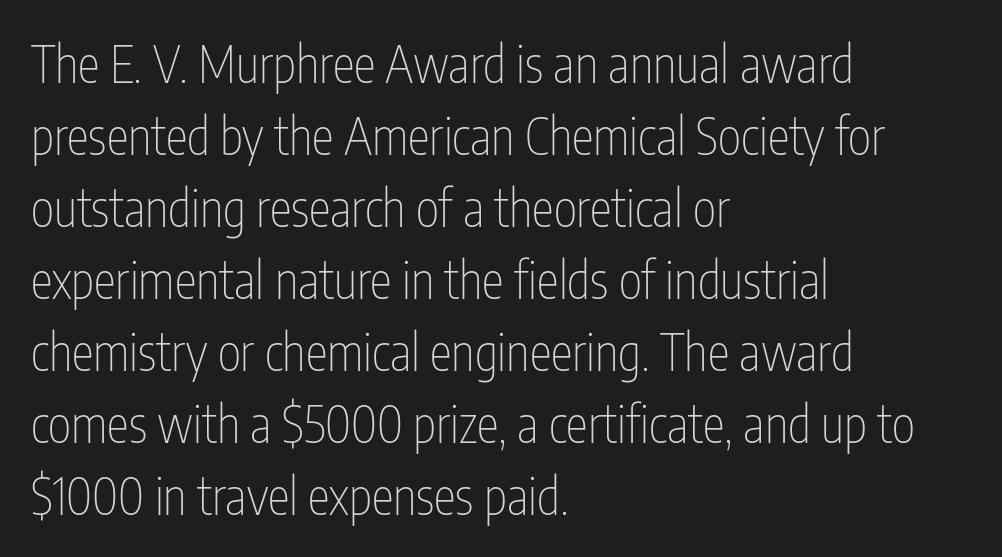
{"serif": "no", "italic": "no", "bold": "no", "weight": "thin", "width": "condensed", "stroke_contrast": "low", "x_height": "medium", "monospaced": "no", "underline": "no", "align": "left", "line_spacing": "normal", "line_spacing_ratio": 1.44, "letter_spacing": "normal", "letter_spacing_em": 0.0, "glyph_px": 50}
